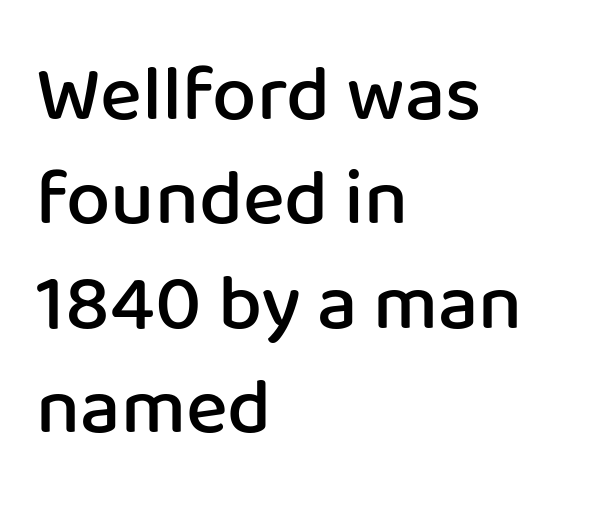
The image shows 79 px semibold sans-serif type, upright; set left-aligned, normal line spacing (1.32x), normal letter spacing, not underlined; low stroke contrast and a medium x-height.
